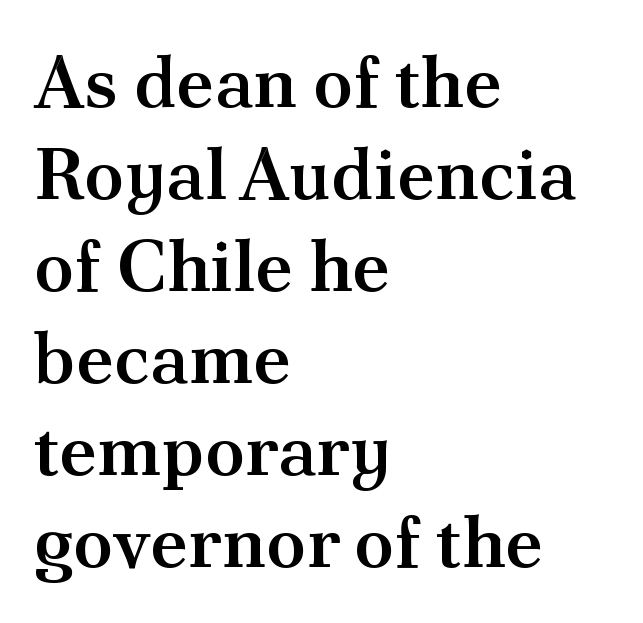
The image shows 73 px semibold serif type, upright; set left-aligned, normal line spacing (1.26x), normal letter spacing, not underlined; medium stroke contrast and a small x-height.
